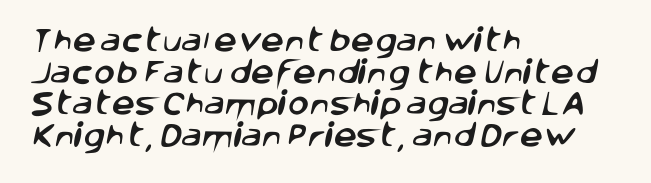
Beneath every word, the page is bare. This rendering leaves character spacing at its baseline value. Casual observation: everything's shoved over to the left.
